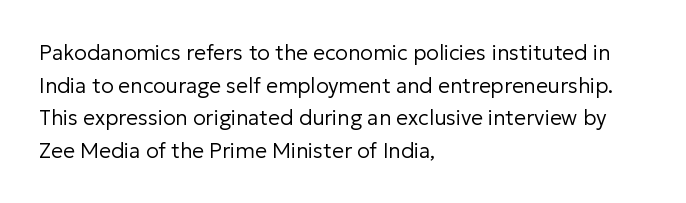
The image shows 21 px text type, upright; set left-aligned, normal line spacing (1.55x), normal letter spacing, not underlined.
